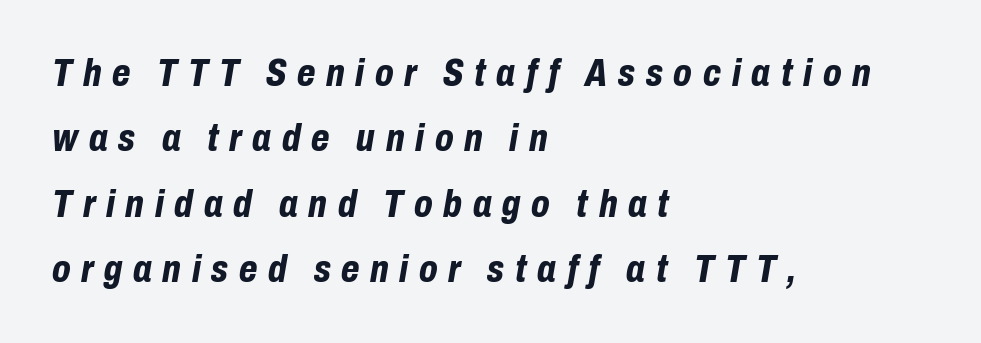
{"italic": "yes", "lean": "right", "slant_degrees": 10, "bold": "yes", "weight": "bold", "width": "condensed", "stroke_contrast": "low", "x_height": "medium", "monospaced": "no", "underline": "no", "align": "left", "line_spacing_ratio": 1.72, "letter_spacing": "wide", "letter_spacing_em": 0.28, "glyph_px": 38}
